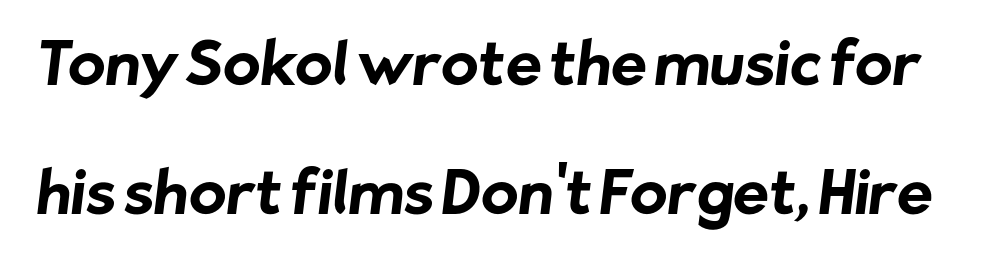
Q: Is the text bold? A: Yes.
Q: Is the typeface a serif or a sans-serif typeface? A: Sans-serif.
Q: Is the text underlined? A: No.
Q: Is the spacing between letters normal or unusually wide? A: Normal.
Q: Is the spacing between lines tight, normal or loose? A: Loose.
Q: Width (condensed, normal, or wide)? A: Normal.
Q: Stroke contrast? A: Low.
Q: x-height? A: Medium.
Q: Monospaced? A: No.
